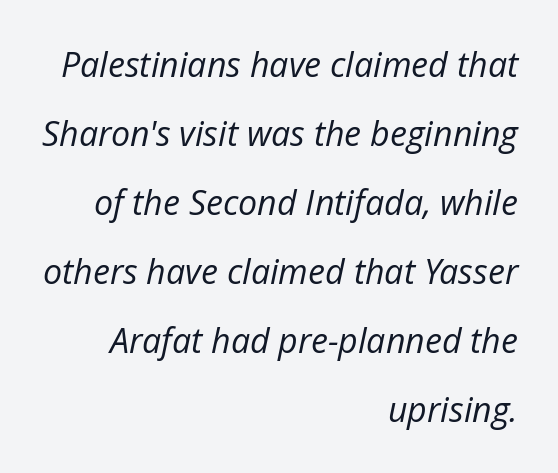
{"italic": "yes", "lean": "right", "slant_degrees": 12, "bold": "no", "weight": "regular", "width": "normal", "stroke_contrast": "low", "x_height": "medium", "monospaced": "no", "underline": "no", "align": "right", "line_spacing": "loose", "line_spacing_ratio": 2.03, "letter_spacing": "normal", "letter_spacing_em": 0.0, "glyph_px": 34}
